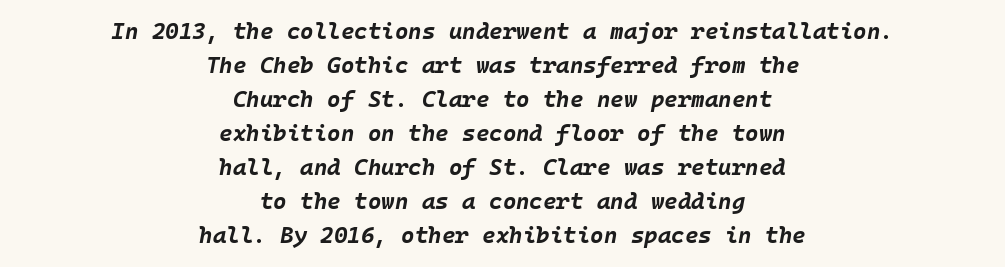
Characters follow at the spacing the type designer built in. The leading is moderate, giving the passage an even texture. Rendered with sloped, italic letterforms. The space directly below the letters is spotless.
